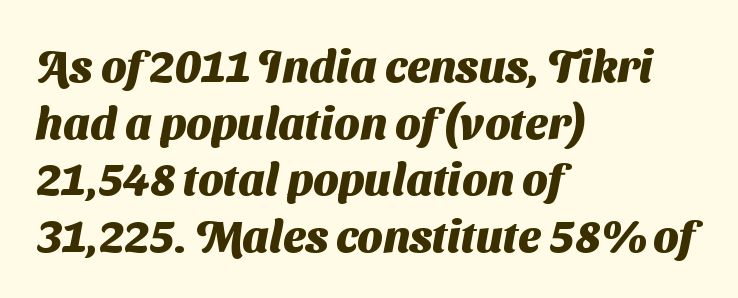
The image shows 45 px heavy sans-serif type; set left-aligned, normal line spacing (1.26x), normal letter spacing, not underlined; medium stroke contrast and a medium x-height.
